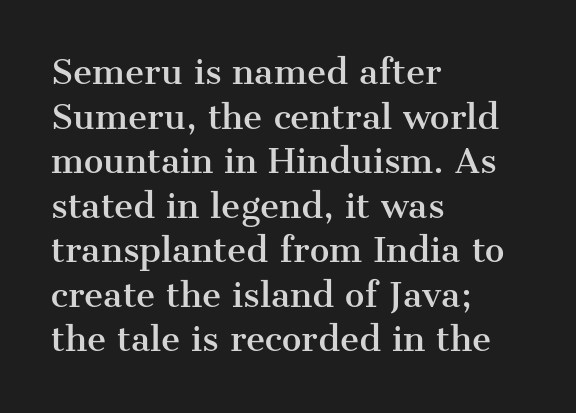
The paragraph shown leans on its left margin. Clear beneath every line of the passage. Letter spacing: default. These lines are composed in type with serifs. The face used here is proportionally spaced, like ordinary book or web type. The designer left line spacing at the default.
